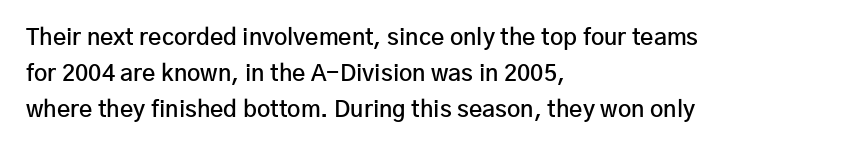
{"italic": "no", "bold": "semi", "underline": "no", "align": "left", "line_spacing": "normal", "line_spacing_ratio": 1.57, "letter_spacing": "normal", "letter_spacing_em": 0.0, "glyph_px": 23}
